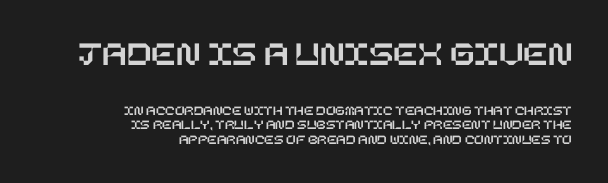
Nobody touched the tracking dial on this one. Every row of glyphs terminates at an identical x-position on the right. If you measured baseline to baseline, you'd find a short distance. Designer's note — italics off, roman on.
